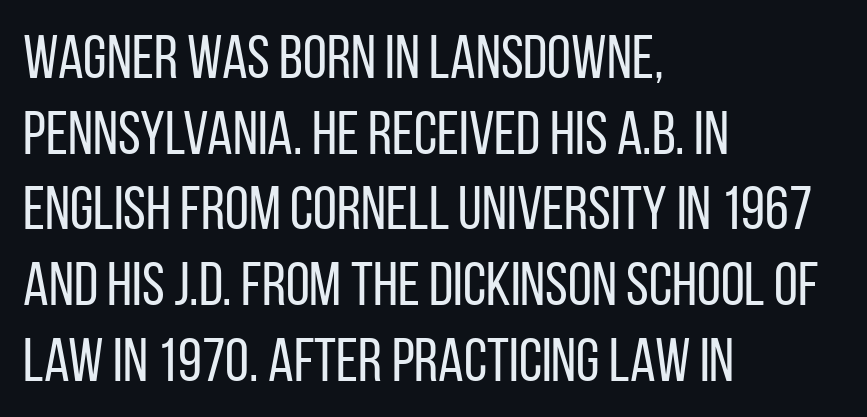
{"serif": "no", "italic": "no", "bold": "no", "weight": "regular", "width": "condensed", "stroke_contrast": "low", "x_height": "large", "monospaced": "no", "underline": "no", "align": "left", "line_spacing_ratio": 1.24, "letter_spacing": "normal", "letter_spacing_em": 0.0, "glyph_px": 61}
